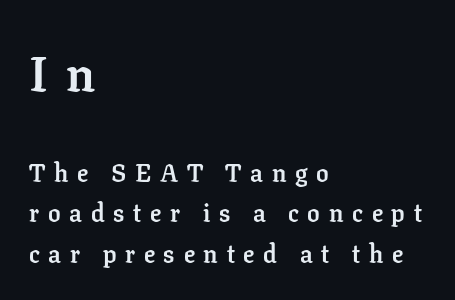
The image shows 50 px semibold serif type, upright; set left-aligned, normal line spacing (1.62x), unusually wide letter spacing (+0.35 em), not underlined; the first (top) block is 2.0x larger; low stroke contrast and a medium x-height.
